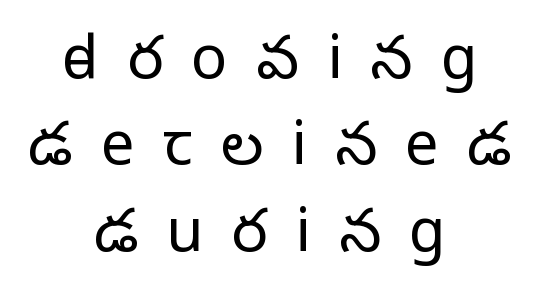
The image shows 60 px light sans-serif type, upright; set centered, normal line spacing (1.44x), unusually wide letter spacing (+0.47 em), not underlined; low stroke contrast and a medium x-height.
